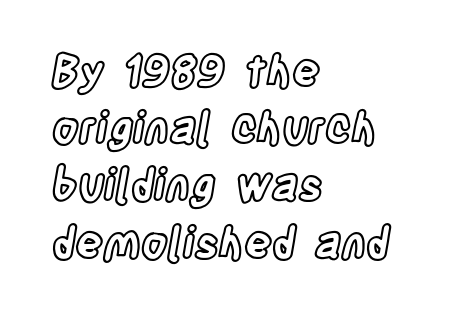
{"width": "condensed", "x_height": "large", "monospaced": "no", "underline": "no", "align": "left", "line_spacing": "normal", "line_spacing_ratio": 1.33, "letter_spacing": "normal", "letter_spacing_em": 0.0, "glyph_px": 43}
